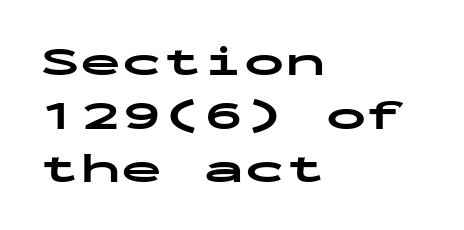
The image shows 41 px bold, wide sans-serif type, upright, monospaced; set left-aligned, normal line spacing (1.31x), normal letter spacing, not underlined; low stroke contrast and a medium x-height.
